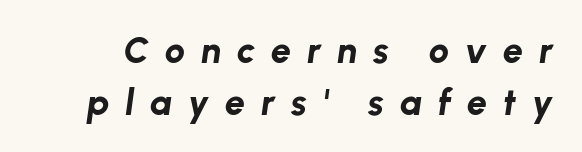
The image shows 36 px bold type, italic (leaning right); set normal line spacing (1.44x), unusually wide letter spacing (+0.44 em), not underlined; low stroke contrast and a medium x-height.
